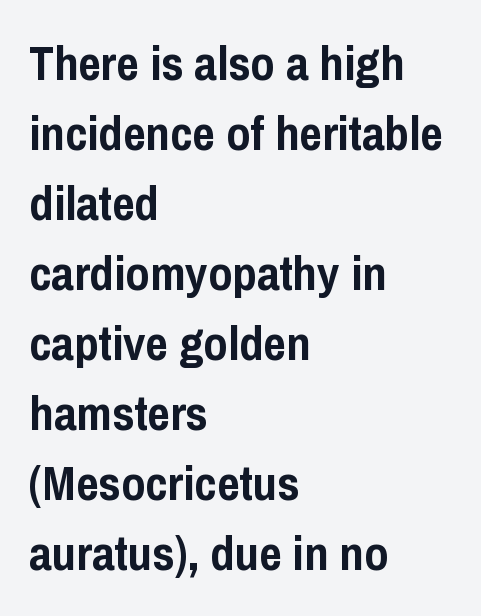
Q: Is the text bold? A: Yes.
Q: Is the text italic (slanted)? A: No, it is upright.
Q: Is the typeface a serif or a sans-serif typeface? A: Sans-serif.
Q: Is the text underlined? A: No.
Q: How is the paragraph aligned? A: Left-aligned.
Q: Is the spacing between letters normal or unusually wide? A: Normal.
Q: Is the spacing between lines tight, normal or loose? A: Normal.
Q: Width (condensed, normal, or wide)? A: Condensed.
Q: Stroke contrast? A: Low.
Q: x-height? A: Medium.
Q: Monospaced? A: No.
